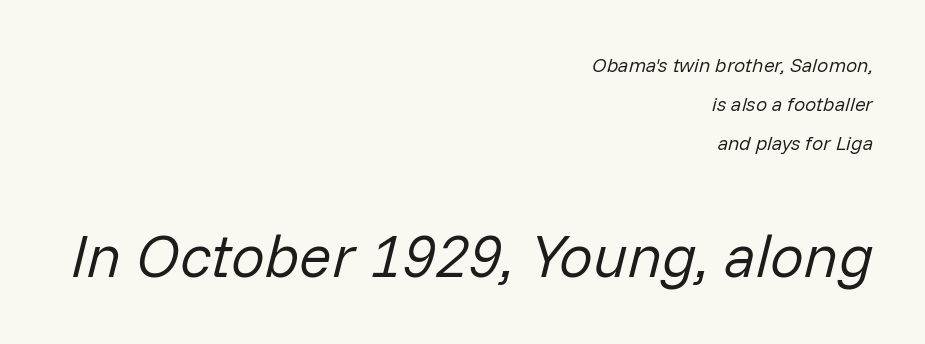
{"italic": "yes", "lean": "right", "slant_degrees": 14, "bold": "no", "weight": "regular", "width": "normal", "stroke_contrast": "low", "x_height": "medium", "monospaced": "no", "underline": "no", "align": "right", "line_spacing": "loose", "line_spacing_ratio": 1.95, "letter_spacing": "normal", "letter_spacing_em": 0.0, "larger_block": "second", "size_ratio": 3.0, "glyph_px": 60}
